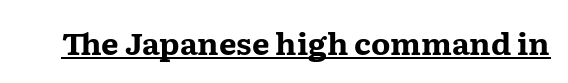
The image shows 31 px bold, wide serif type, upright; set normal letter spacing, underlined; medium stroke contrast and a medium x-height.
